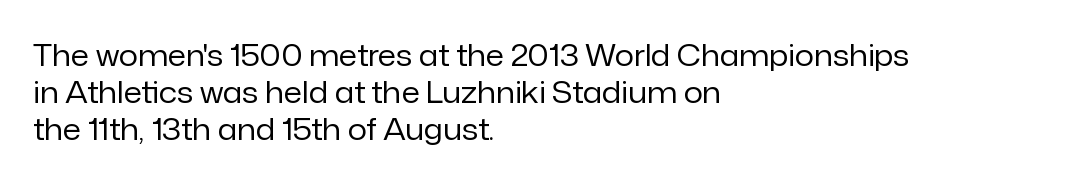
{"serif": "no", "italic": "no", "bold": "no", "weight": "regular", "width": "normal", "stroke_contrast": "low", "x_height": "medium", "monospaced": "no", "underline": "no", "align": "left", "line_spacing_ratio": 1.23, "letter_spacing": "normal", "letter_spacing_em": 0.0, "glyph_px": 30}
